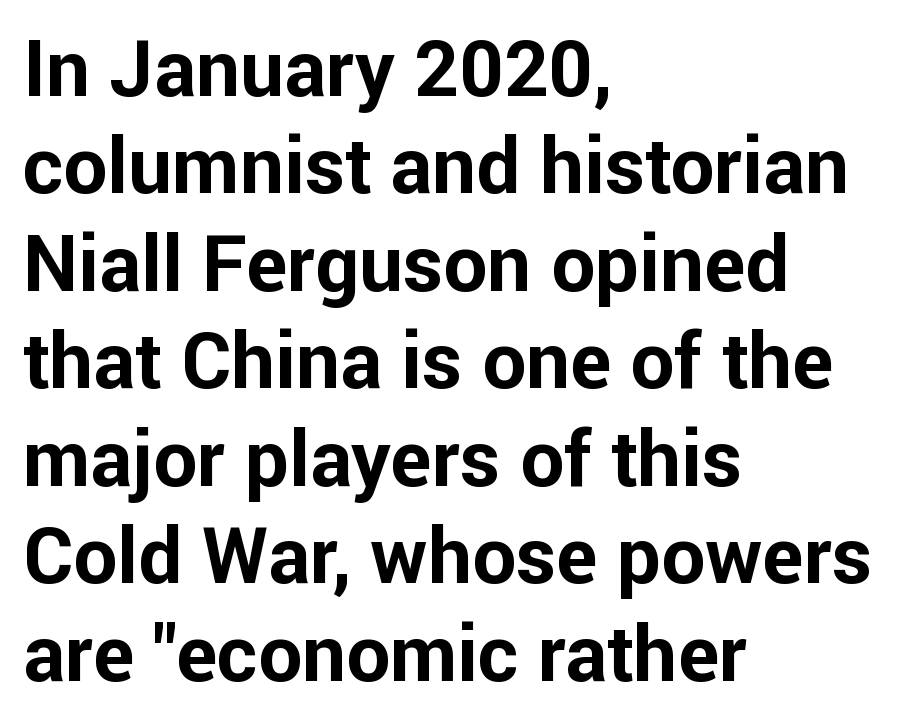
Q: Is the text bold? A: Yes.
Q: Is the text italic (slanted)? A: No, it is upright.
Q: Is the typeface a serif or a sans-serif typeface? A: Sans-serif.
Q: Is the text underlined? A: No.
Q: How is the paragraph aligned? A: Left-aligned.
Q: Is the spacing between letters normal or unusually wide? A: Normal.
Q: Is the spacing between lines tight, normal or loose? A: Normal.
Q: Width (condensed, normal, or wide)? A: Normal.
Q: Stroke contrast? A: Low.
Q: x-height? A: Medium.
Q: Monospaced? A: No.
